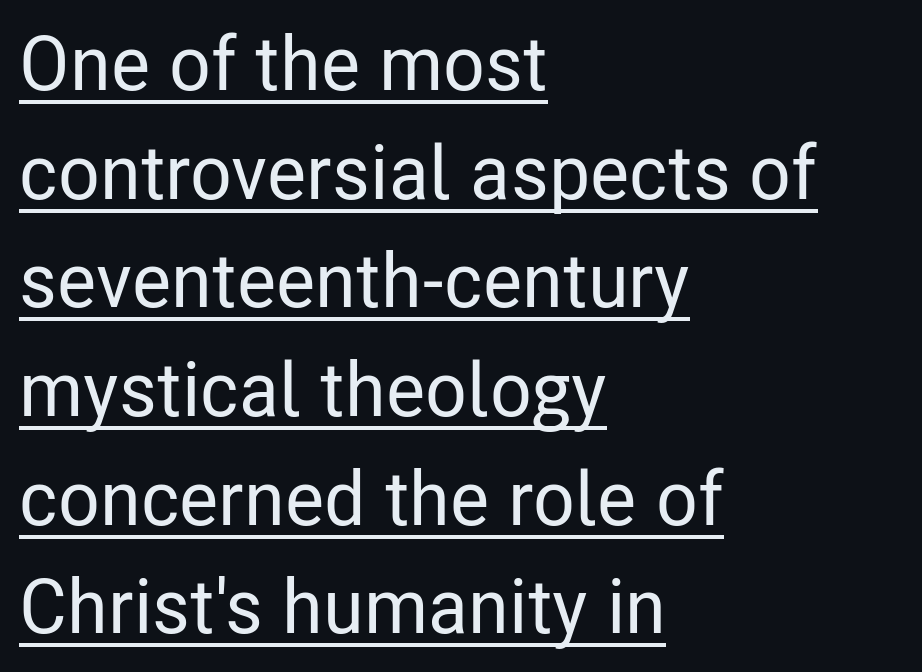
The image shows 76 px condensed sans-serif type, upright; set left-aligned, normal line spacing (1.43x), normal letter spacing, underlined; low stroke contrast and a medium x-height.
